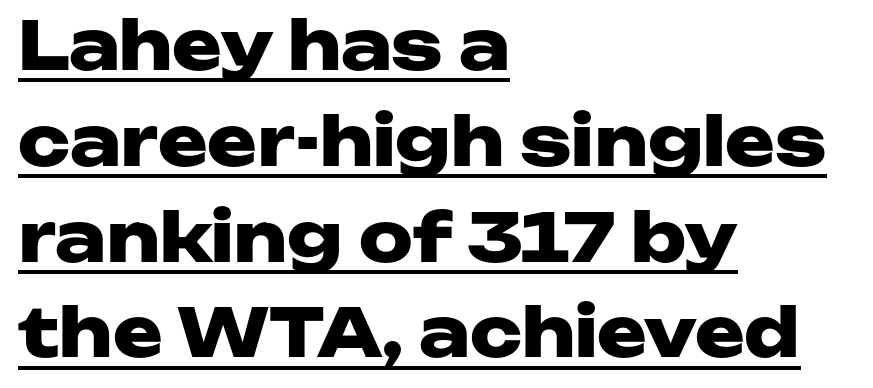
{"serif": "no", "italic": "no", "bold": "yes", "weight": "heavy", "width": "wide", "stroke_contrast": "low", "x_height": "medium", "monospaced": "no", "underline": "yes", "align": "left", "line_spacing": "normal", "line_spacing_ratio": 1.43, "letter_spacing": "normal", "letter_spacing_em": 0.0, "glyph_px": 67}
